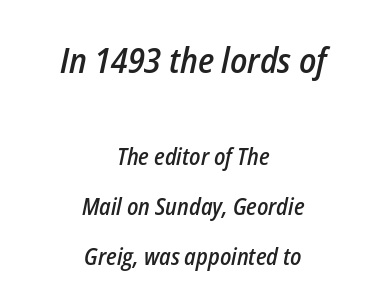
The image shows 35 px semibold, condensed type, italic (leaning right); set centered, loose line spacing (2.19x), normal letter spacing, not underlined; the first (top) block is 1.52x larger; low stroke contrast and a medium x-height.
